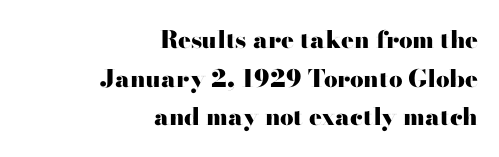
The image shows 24 px bold type, upright; set right-aligned, normal line spacing (1.61x), normal letter spacing, not underlined.
